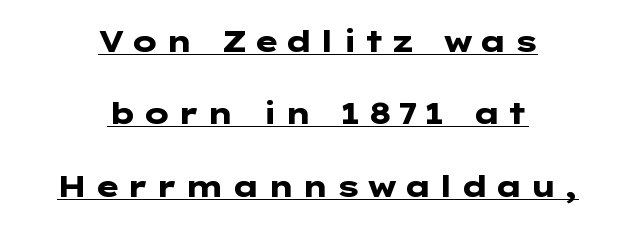
The image shows 30 px heavy, wide sans-serif type, upright; set centered, loose line spacing (2.41x), unusually wide letter spacing (+0.2 em), underlined; low stroke contrast and a medium x-height.
